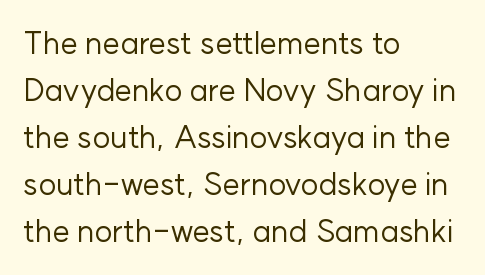
The image shows 31 px regular-weight sans-serif type, upright; set left-aligned, normal line spacing (1.52x), normal letter spacing, not underlined; low stroke contrast and a medium x-height.
